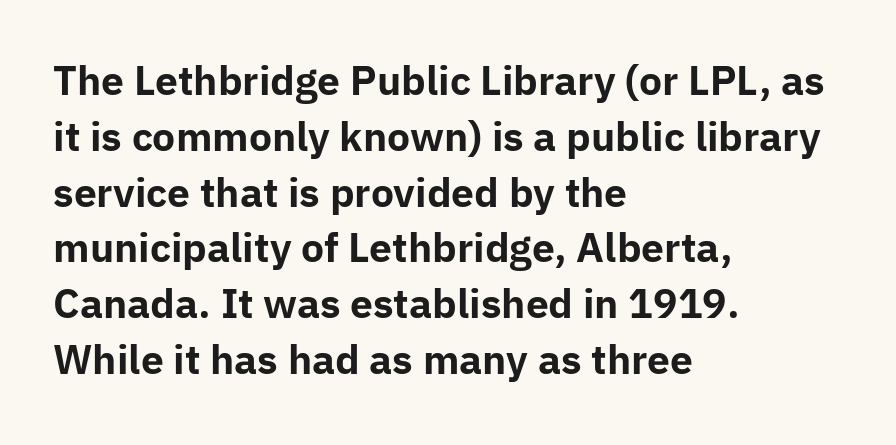
Q: Is the text bold? A: Yes.
Q: Is the text italic (slanted)? A: No, it is upright.
Q: Is the typeface a serif or a sans-serif typeface? A: Sans-serif.
Q: Is the text underlined? A: No.
Q: How is the paragraph aligned? A: Left-aligned.
Q: Is the spacing between letters normal or unusually wide? A: Normal.
Q: Is the spacing between lines tight, normal or loose? A: Normal.
Q: Width (condensed, normal, or wide)? A: Normal.
Q: Stroke contrast? A: Low.
Q: x-height? A: Medium.
Q: Monospaced? A: No.
